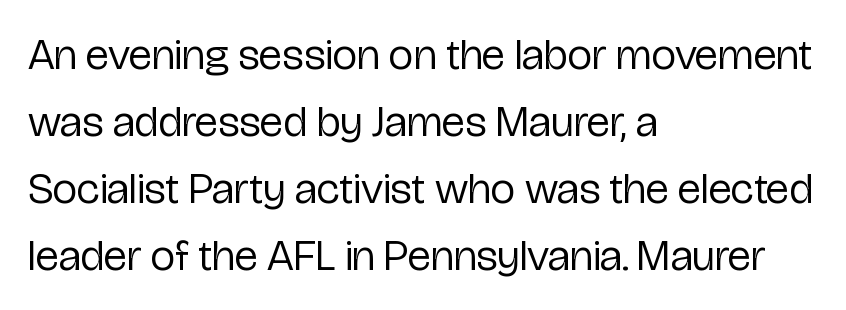
A normal amount of white space separates one row of letters from the next. A typesetter would mark this as roman, not italic. The face looks like a standard text weight, possibly lighter. This sample has the flowing, uneven cadence of proportional lettering. You can tell from the bare stems that sans-serif type was used.
